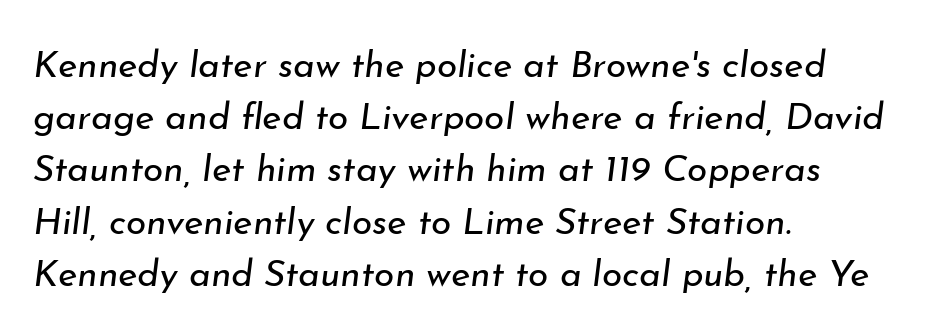
The image shows 37 px regular-weight type, italic (leaning right); set left-aligned, normal line spacing (1.41x), normal letter spacing, not underlined; low stroke contrast and a small x-height.
